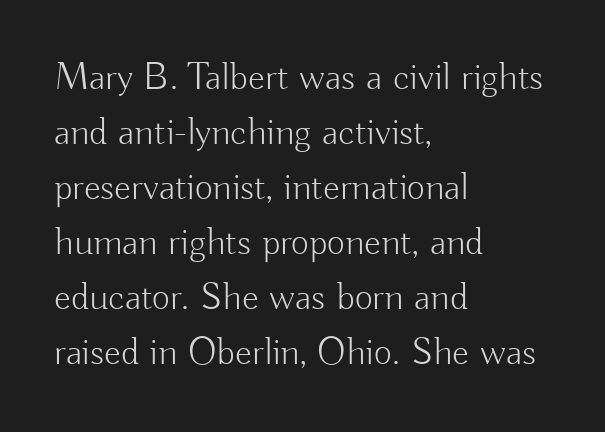
The image shows 39 px light sans-serif type, upright; set left-aligned, normal line spacing (1.41x), normal letter spacing, not underlined; low stroke contrast and a small x-height.
